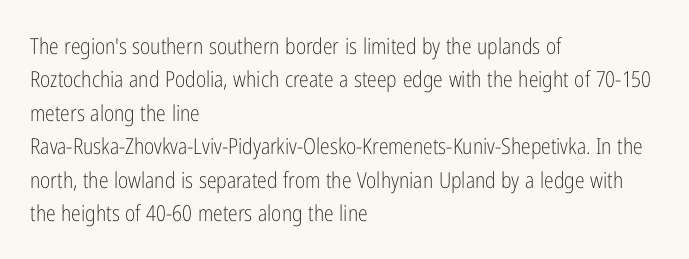
Summary of vertical rhythm: regular, with standard interline spacing. No extra ink here — the face is not bold. Quick note: not italic, upright. Horizontal alignment here is leftward, the default for most running prose.
